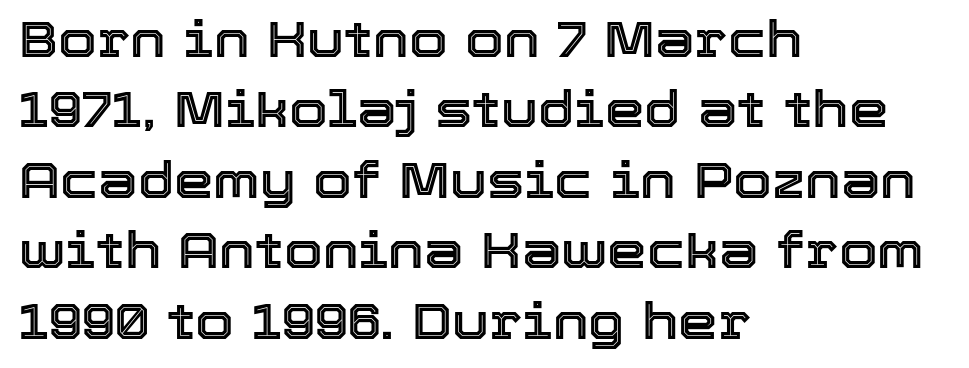
Q: Is the text italic (slanted)? A: No, it is upright.
Q: Is the text underlined? A: No.
Q: How is the paragraph aligned? A: Left-aligned.
Q: Is the spacing between letters normal or unusually wide? A: Normal.
Q: Is the spacing between lines tight, normal or loose? A: Normal.
Q: Width (condensed, normal, or wide)? A: Normal.
Q: x-height? A: Medium.
Q: Monospaced? A: No.
